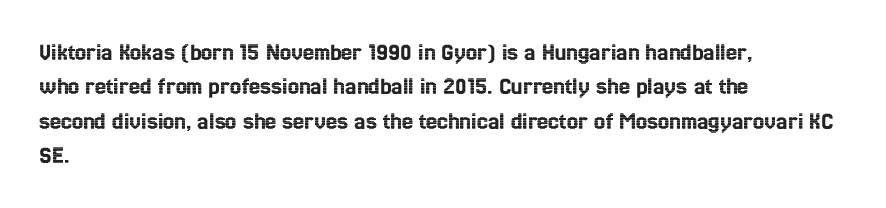
The image shows 25 px text type, upright; set left-aligned, normal line spacing (1.38x), normal letter spacing, not underlined.
